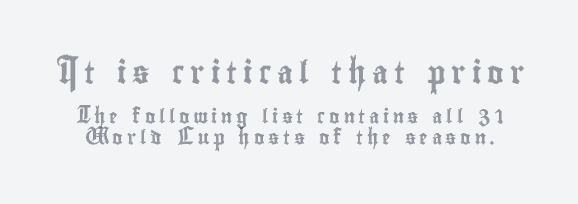
Only glyphs here, with clear space below each row. Honestly, the row spacing looks completely unremarkable. Characters remain perfectly vertical along every line. The gaps between neighbouring characters are conspicuously large. Note: larger setting up top, smaller setting below.
